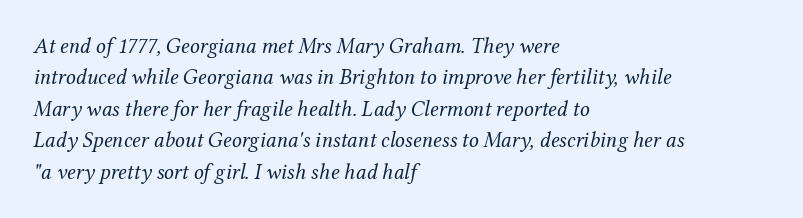
{"italic": "yes", "lean": "right", "slant_degrees": 12, "bold": "no", "underline": "no", "align": "left", "line_spacing": "normal", "line_spacing_ratio": 1.43, "letter_spacing": "normal", "letter_spacing_em": 0.0, "glyph_px": 22}
